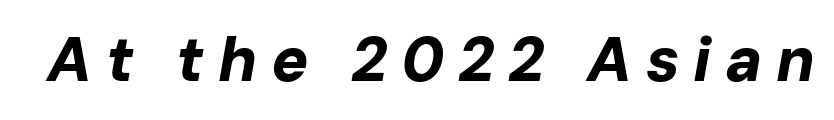
Summary of weight: heavy, a full bold. Emphasis-style slanted type is in use. The rendering uses natural spacing where letterforms have individual widths. Tracking here is generous; glyphs stand well apart from one another.
